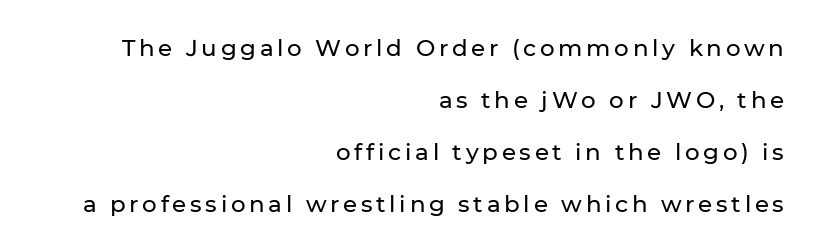
Q: Is the text italic (slanted)? A: No, it is upright.
Q: Is the text underlined? A: No.
Q: How is the paragraph aligned? A: Right-aligned.
Q: Is the spacing between lines tight, normal or loose? A: Loose.
